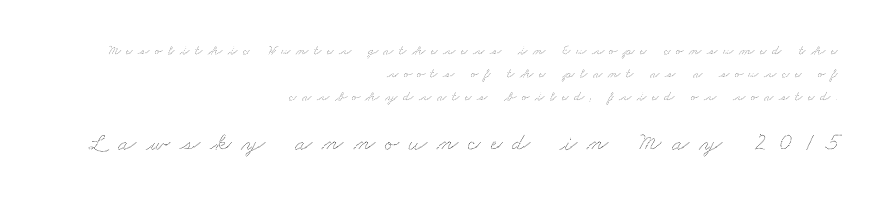
Q: Is the text underlined? A: No.
Q: How is the paragraph aligned? A: Right-aligned.
Q: Is the spacing between letters normal or unusually wide? A: Unusually wide.
Q: Is the spacing between lines tight, normal or loose? A: Normal.
Q: Which block of text is set in a larger size, the first (top) or the second (bottom)? A: The second (bottom) one.
